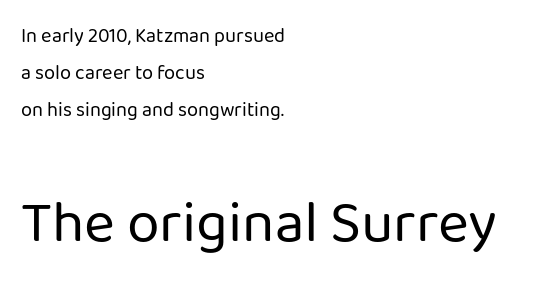
Plain, unruled lines of type. Line beginnings align vertically; line endings do not. Caption: upper text group reduced, lower text group enlarged. Compared with typical body copy, the letter spacing here is the same.
